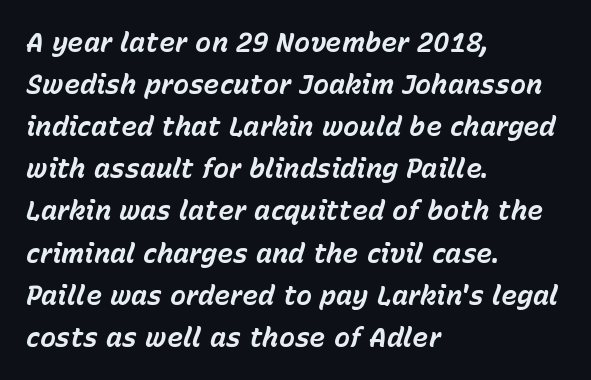
The image shows 27 px bold type, italic (leaning right); set left-aligned, normal line spacing (1.56x), normal letter spacing, not underlined.
